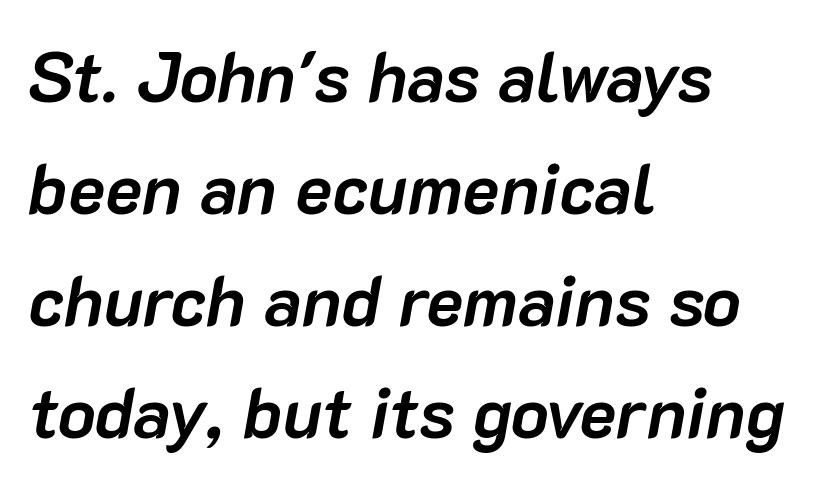
The passage shown leans; its letterforms are oblique. Typesetter's note: full bold, strokes at maximum text heaviness. Each line starts at the same left margin while the right side varies. These lines are rendered in a variable-pitch font. One glance says typical: line gaps are just what's usual.
